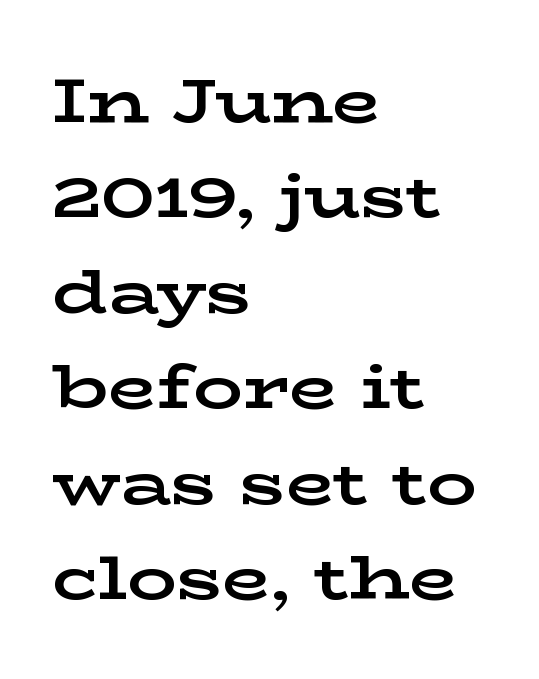
{"serif": "yes", "italic": "no", "bold": "yes", "weight": "bold", "width": "wide", "stroke_contrast": "low", "x_height": "medium", "monospaced": "no", "underline": "no", "align": "left", "line_spacing": "normal", "line_spacing_ratio": 1.54, "letter_spacing": "normal", "letter_spacing_em": 0.0, "glyph_px": 62}
